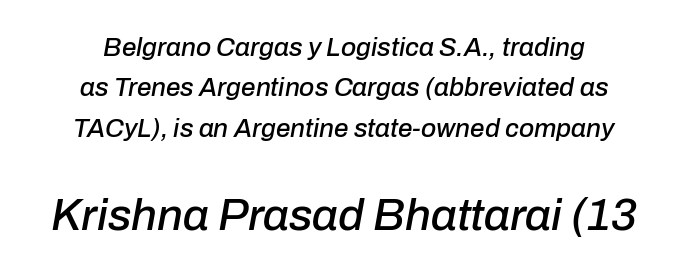
{"italic": "yes", "lean": "right", "slant_degrees": 10, "width": "normal", "stroke_contrast": "low", "x_height": "medium", "monospaced": "no", "underline": "no", "align": "center", "line_spacing": "normal", "line_spacing_ratio": 1.55, "letter_spacing": "normal", "letter_spacing_em": 0.0, "larger_block": "second", "size_ratio": 1.73, "glyph_px": 45}
